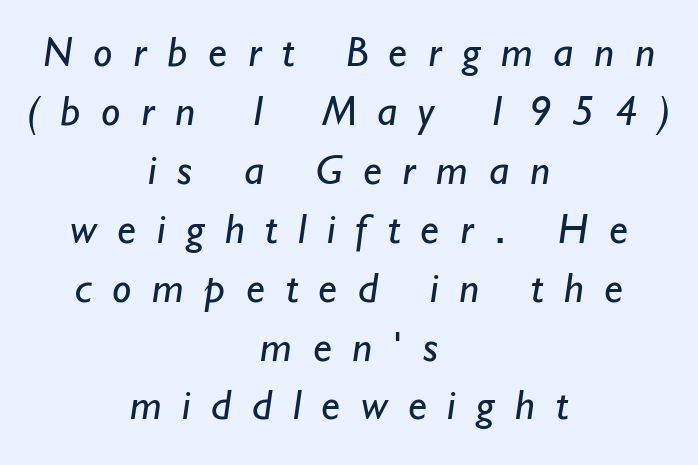
{"serif": "no", "bold": "no", "weight": "regular", "width": "normal", "stroke_contrast": "low", "x_height": "small", "monospaced": "no", "underline": "no", "align": "center", "line_spacing": "normal", "line_spacing_ratio": 1.37, "letter_spacing": "wide", "letter_spacing_em": 0.48, "glyph_px": 43}
